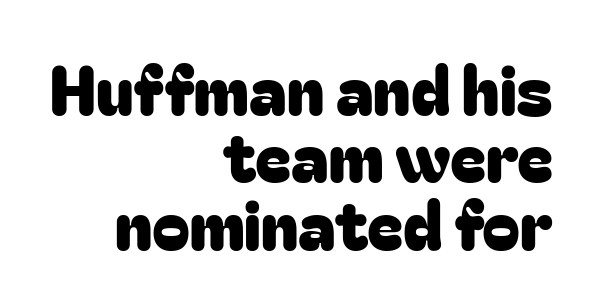
{"serif": "no", "italic": "no", "width": "normal", "stroke_contrast": "low", "x_height": "medium", "monospaced": "no", "underline": "no", "align": "right", "line_spacing": "tight", "line_spacing_ratio": 0.99, "letter_spacing": "normal", "letter_spacing_em": 0.0, "glyph_px": 68}
